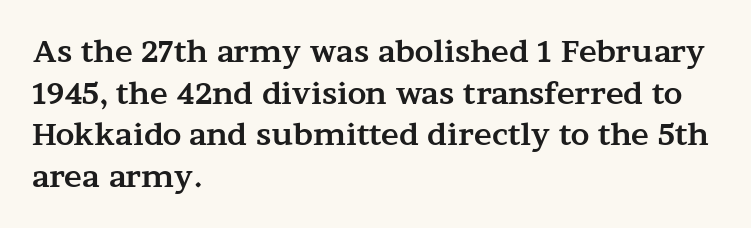
Check under the words: just untouched page. This sample has the flowing, uneven cadence of proportional lettering. Look at the tracking — it's just the regular setting, nothing added. To sum up the face: it has serifs. These lines sit exactly where default settings would place them. These words are printed bold, with thick strokes throughout.
